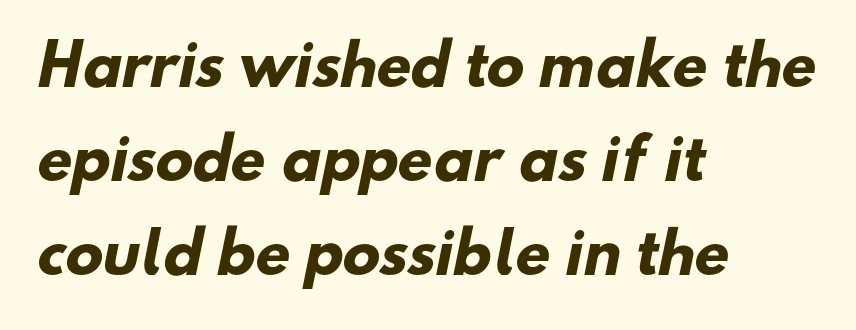
The image shows 56 px heavy sans-serif type; set left-aligned, normal line spacing (1.68x), normal letter spacing, not underlined; low stroke contrast and a small x-height.
